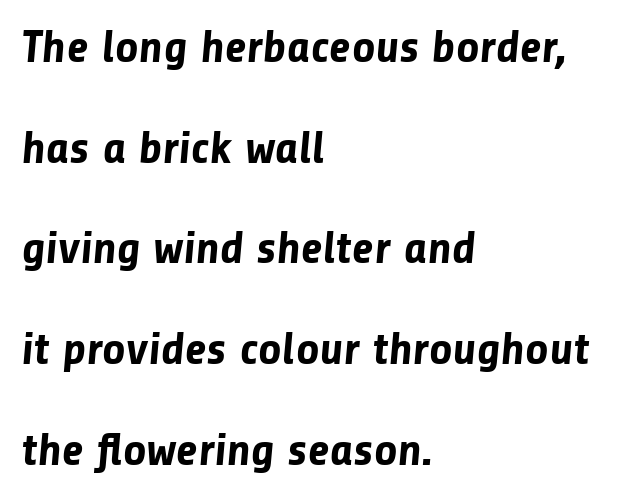
{"serif": "no", "bold": "yes", "weight": "bold", "width": "normal", "stroke_contrast": "low", "x_height": "medium", "monospaced": "no", "underline": "no", "align": "left", "line_spacing": "loose", "line_spacing_ratio": 2.19, "letter_spacing": "normal", "letter_spacing_em": 0.0, "glyph_px": 46}
